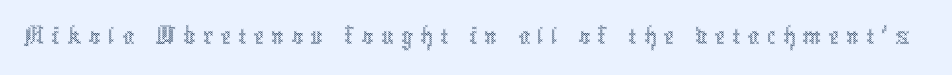
Q: Is the text bold? A: No.
Q: Is the text italic (slanted)? A: No, it is upright.
Q: Is the text underlined? A: No.
Q: Width (condensed, normal, or wide)? A: Condensed.
Q: x-height? A: Medium.
Q: Monospaced? A: No.
